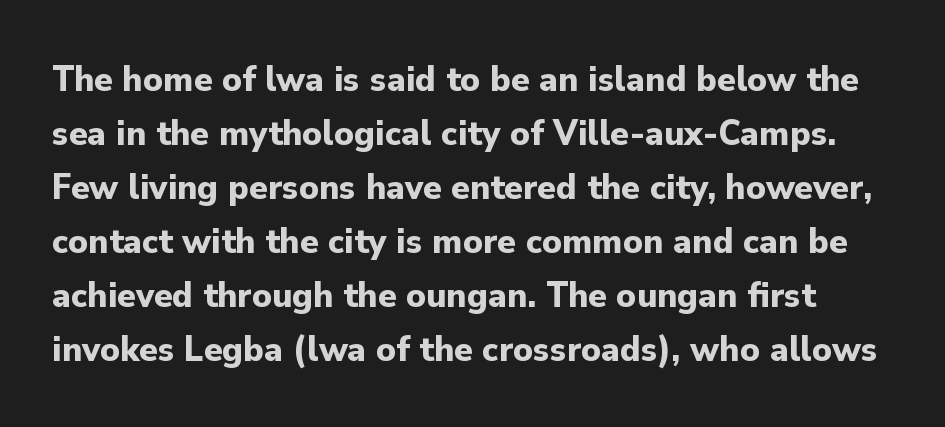
Letter spacing: default. These lines are composed in type without serifs. Plain, unruled lines of type. The face used here is proportionally spaced, like ordinary book or web type. These lines sit exactly where default settings would place them.
